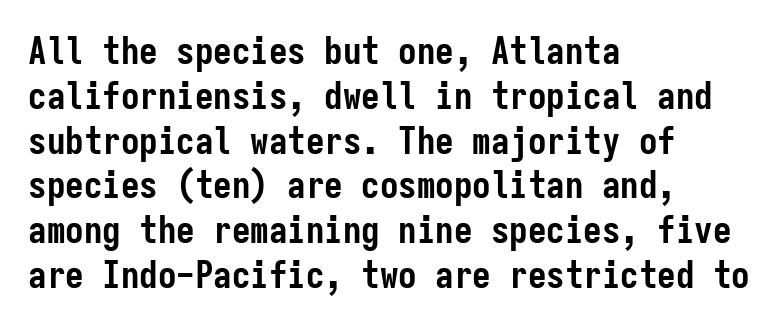
Q: Is the text bold? A: Yes.
Q: Is the text italic (slanted)? A: No, it is upright.
Q: Is the typeface a serif or a sans-serif typeface? A: Sans-serif.
Q: Is the text underlined? A: No.
Q: How is the paragraph aligned? A: Left-aligned.
Q: Is the spacing between letters normal or unusually wide? A: Normal.
Q: Width (condensed, normal, or wide)? A: Condensed.
Q: Stroke contrast? A: Low.
Q: x-height? A: Medium.
Q: Monospaced? A: Yes.
